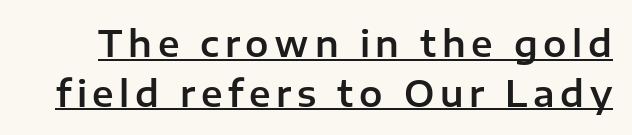
Q: Is the text italic (slanted)? A: No, it is upright.
Q: Is the typeface a serif or a sans-serif typeface? A: Sans-serif.
Q: Is the text underlined? A: Yes.
Q: Is the spacing between lines tight, normal or loose? A: Normal.
Q: Width (condensed, normal, or wide)? A: Normal.
Q: Stroke contrast? A: Low.
Q: x-height? A: Medium.
Q: Monospaced? A: No.
